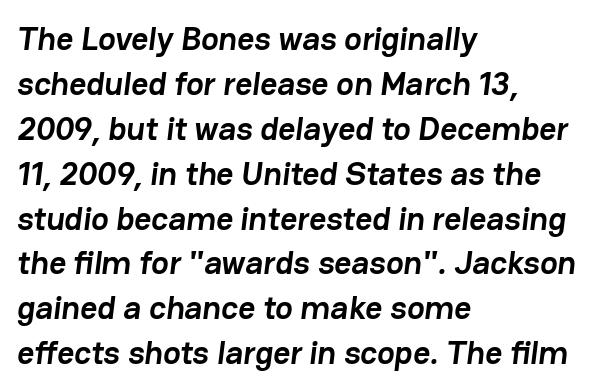
Q: Is the text bold? A: Yes.
Q: Is the typeface a serif or a sans-serif typeface? A: Sans-serif.
Q: Is the text underlined? A: No.
Q: How is the paragraph aligned? A: Left-aligned.
Q: Is the spacing between letters normal or unusually wide? A: Normal.
Q: Is the spacing between lines tight, normal or loose? A: Normal.
Q: Width (condensed, normal, or wide)? A: Normal.
Q: Stroke contrast? A: Low.
Q: x-height? A: Medium.
Q: Monospaced? A: No.
